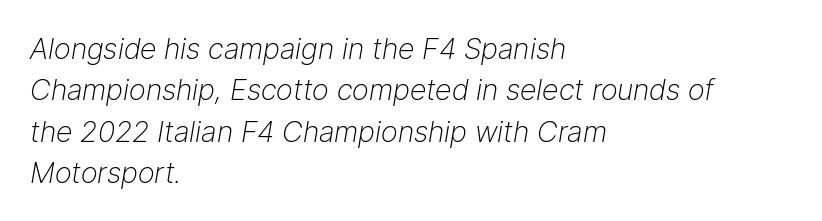
{"italic": "yes", "lean": "right", "slant_degrees": 9, "bold": "no", "weight": "light", "width": "normal", "stroke_contrast": "low", "x_height": "medium", "monospaced": "no", "underline": "no", "align": "left", "line_spacing": "normal", "line_spacing_ratio": 1.43, "letter_spacing": "normal", "letter_spacing_em": 0.0, "glyph_px": 29}
